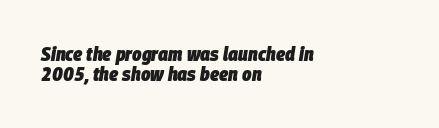
{"italic": "yes", "lean": "right", "slant_degrees": 9, "bold": "yes", "underline": "no", "align": "left", "line_spacing": "tight", "line_spacing_ratio": 1.02, "letter_spacing": "normal", "letter_spacing_em": 0.0, "glyph_px": 20}
